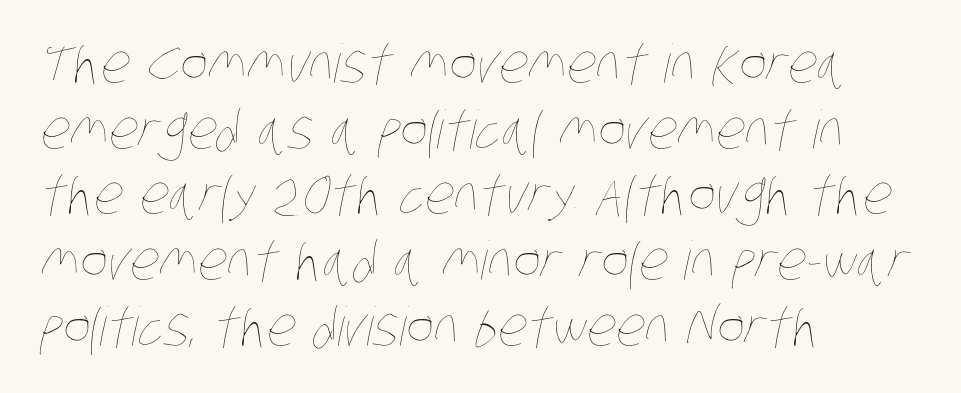
The image shows 53 px thin, condensed type; set left-aligned, line spacing 1.24x, normal letter spacing, not underlined; low stroke contrast and a large x-height.
